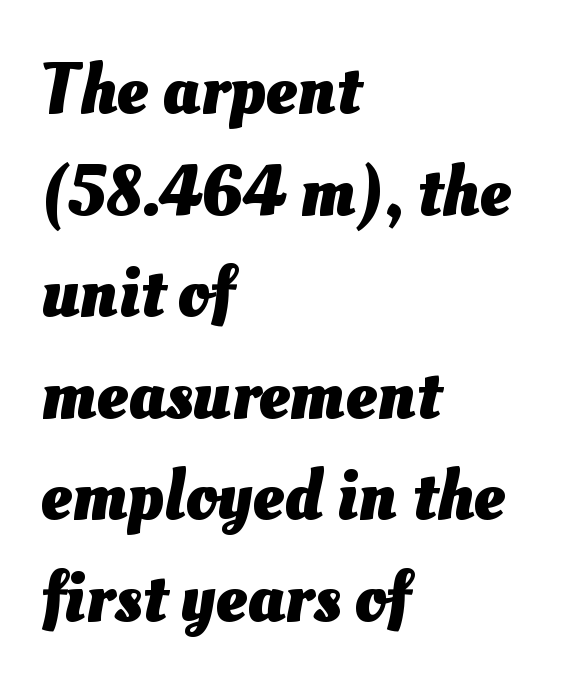
Q: Is the text bold? A: Yes.
Q: Is the text underlined? A: No.
Q: How is the paragraph aligned? A: Left-aligned.
Q: Is the spacing between letters normal or unusually wide? A: Normal.
Q: Is the spacing between lines tight, normal or loose? A: Normal.
Q: Width (condensed, normal, or wide)? A: Normal.
Q: Stroke contrast? A: Medium.
Q: x-height? A: Small.
Q: Monospaced? A: No.
